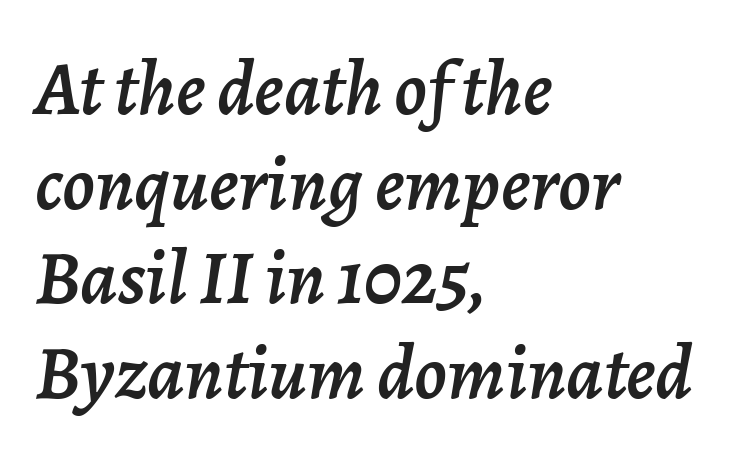
Note the varied advance widths — an 'i' is clearly narrower than an 'm'. The strip under each line holds only bare page. Layout note: lines flush left. Every character sits at an angle, as italics do. The tracking reads as untouched default to a designer's eye.
